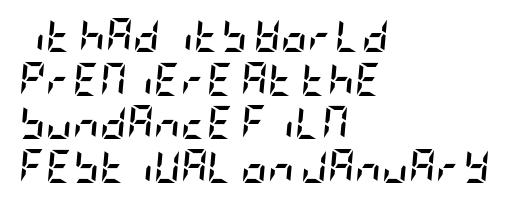
Q: Is the text bold? A: Yes.
Q: Is the text italic (slanted)? A: Yes, it leans right by about 5 degrees.
Q: Is the text underlined? A: No.
Q: How is the paragraph aligned? A: Left-aligned.
Q: Is the spacing between letters normal or unusually wide? A: Normal.
Q: Is the spacing between lines tight, normal or loose? A: Normal.
Q: Width (condensed, normal, or wide)? A: Condensed.
Q: Stroke contrast? A: Low.
Q: x-height? A: Large.
